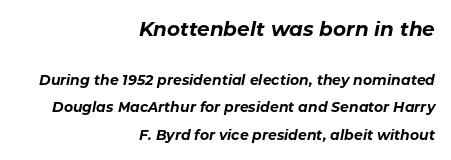
This sample trades compactness for vertical openness between lines. This rendering leaves character spacing at its baseline value. Whoever set this made the first block the dominant, larger element. What weight is shown? A full bold with thick strokes. Teacher's note: observe the even right margin — that is flush-right alignment.
